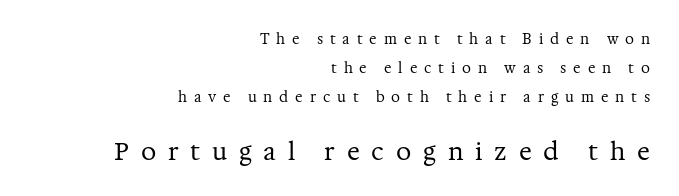
{"italic": "no", "bold": "no", "underline": "no", "align": "right", "line_spacing": "loose", "line_spacing_ratio": 2.06, "letter_spacing": "wide", "letter_spacing_em": 0.49, "larger_block": "second", "size_ratio": 1.71, "glyph_px": 24}
